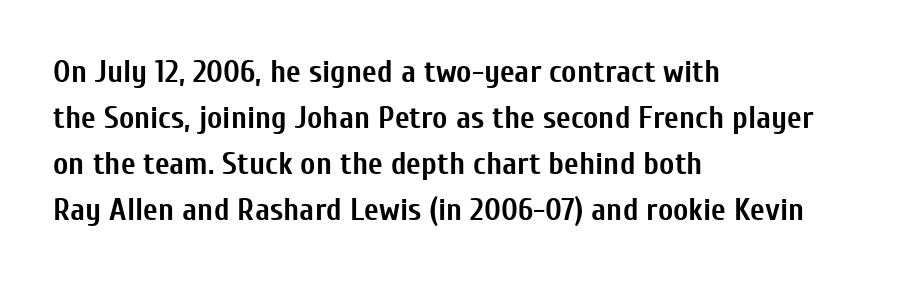
Q: Is the text bold? A: Yes.
Q: Is the text italic (slanted)? A: No, it is upright.
Q: Is the typeface a serif or a sans-serif typeface? A: Sans-serif.
Q: Is the text underlined? A: No.
Q: How is the paragraph aligned? A: Left-aligned.
Q: Is the spacing between letters normal or unusually wide? A: Normal.
Q: Is the spacing between lines tight, normal or loose? A: Normal.
Q: Width (condensed, normal, or wide)? A: Condensed.
Q: Stroke contrast? A: Low.
Q: x-height? A: Medium.
Q: Monospaced? A: No.
